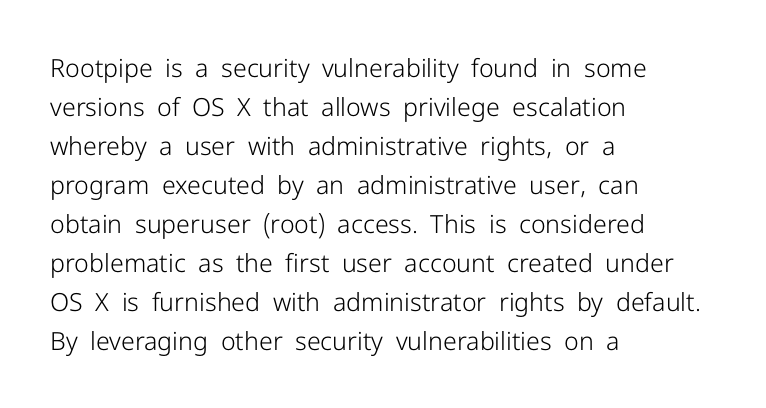
{"italic": "no", "bold": "no", "underline": "no", "align": "left", "line_spacing": "normal", "line_spacing_ratio": 1.56, "letter_spacing": "normal", "letter_spacing_em": 0.0, "glyph_px": 25}
